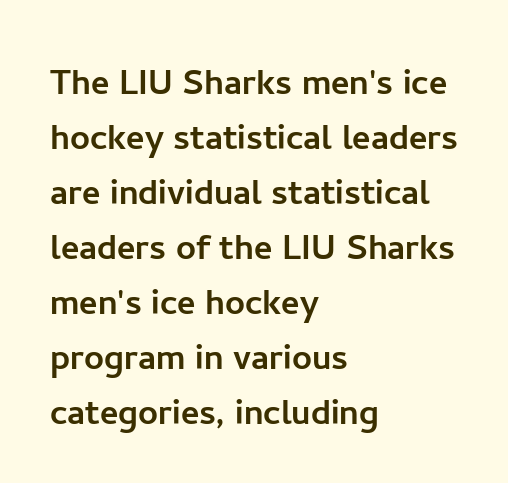
The image shows 44 px sans-serif type, upright; set left-aligned, normal line spacing (1.25x), normal letter spacing, not underlined; low stroke contrast and a medium x-height.
